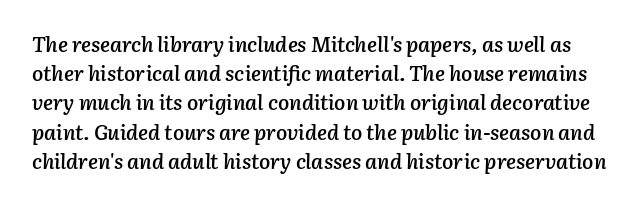
{"italic": "yes", "lean": "right", "slant_degrees": 3, "bold": "semi", "underline": "no", "line_spacing": "normal", "line_spacing_ratio": 1.39, "letter_spacing": "normal", "letter_spacing_em": 0.0, "glyph_px": 21}
